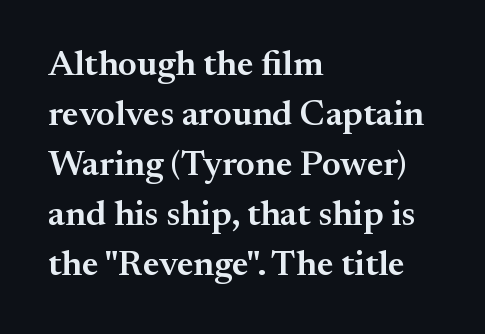
Characters remain perfectly vertical along every line. A typesetter would label this face a serif. What's the leading like? Ordinary, nothing unusual. The type is set solid horizontally, with unmodified tracking. Decoration check: the copy has no underline.
